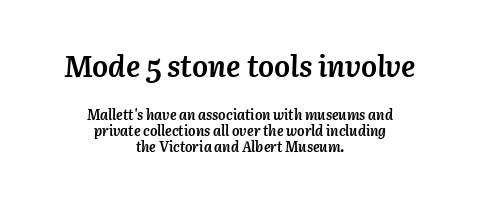
{"italic": "yes", "lean": "right", "slant_degrees": 3, "bold": "yes", "weight": "semibold", "width": "normal", "stroke_contrast": "medium", "x_height": "medium", "monospaced": "no", "underline": "no", "align": "center", "line_spacing": "tight", "line_spacing_ratio": 1.13, "letter_spacing": "normal", "letter_spacing_em": 0.0, "larger_block": "first", "size_ratio": 2.14, "glyph_px": 30}
